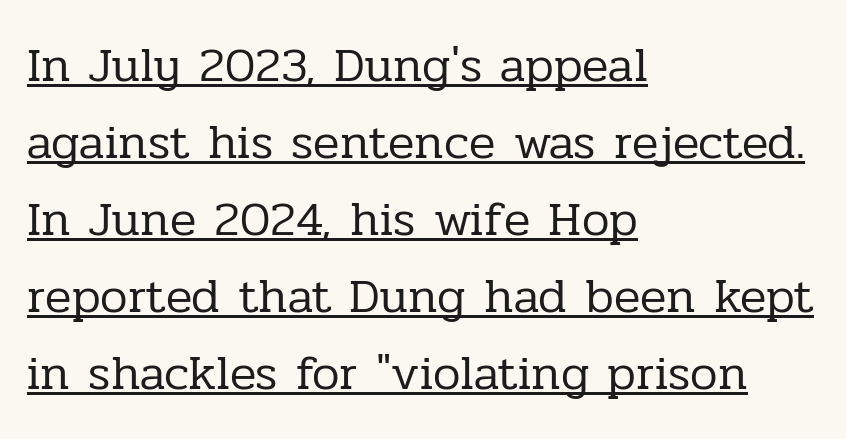
{"serif": "yes", "italic": "no", "bold": "no", "weight": "regular", "width": "normal", "stroke_contrast": "low", "x_height": "medium", "monospaced": "no", "underline": "yes", "align": "left", "line_spacing": "normal", "line_spacing_ratio": 1.57, "letter_spacing": "normal", "letter_spacing_em": 0.0, "glyph_px": 49}
